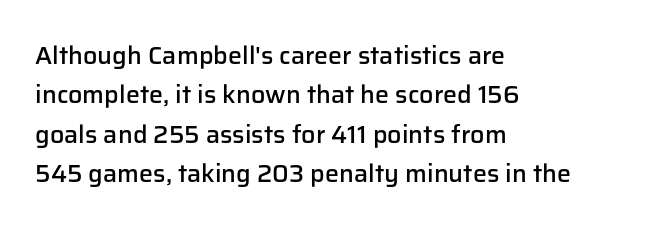
Underlining? Definitely not there. This sample uses plain, unmodified letter spacing. Is there any slant? The stems are plumb. A classic flush-left, rag-right setting is used for this passage.
